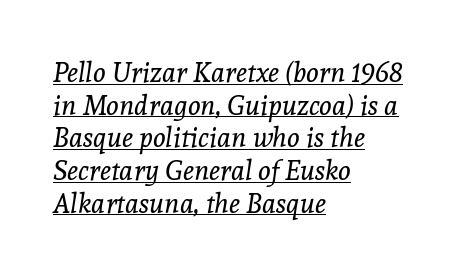
{"italic": "yes", "lean": "right", "slant_degrees": 8, "bold": "no", "underline": "yes", "align": "left", "line_spacing_ratio": 1.21, "letter_spacing": "normal", "letter_spacing_em": 0.0, "glyph_px": 27}
